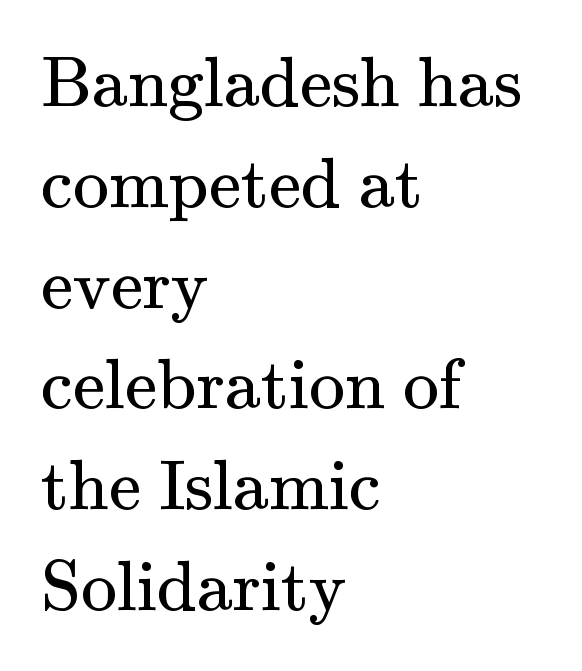
The image shows 72 px regular-weight serif type, upright; set left-aligned, normal line spacing (1.4x), normal letter spacing, not underlined; medium stroke contrast and a small x-height.
